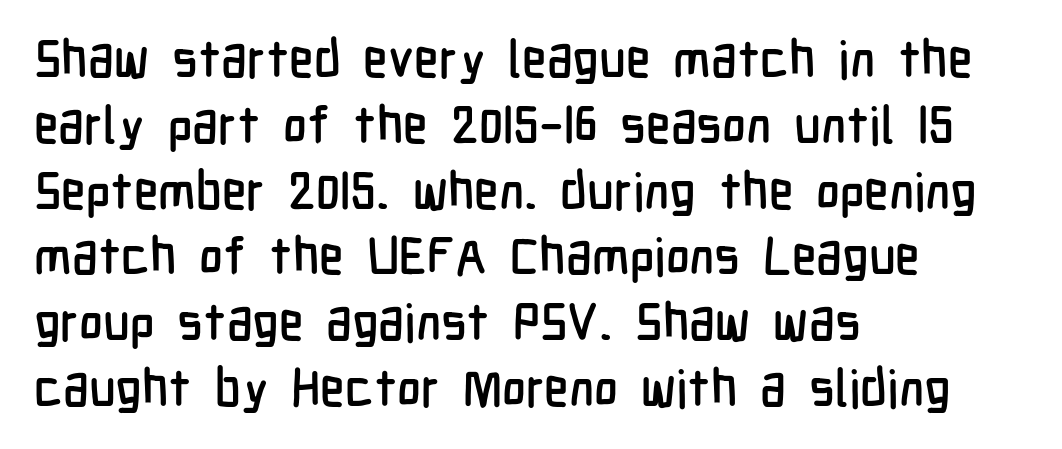
Check under the words: just untouched page. This sample uses an upright cut, with every glyph sitting square on the baseline. How would I describe the line gaps? Plain and ordinary. The rendering uses natural spacing where letterforms have individual widths. The compositor pushed each line to the left boundary. The designer went with a sans here, leaving each stem footless.
